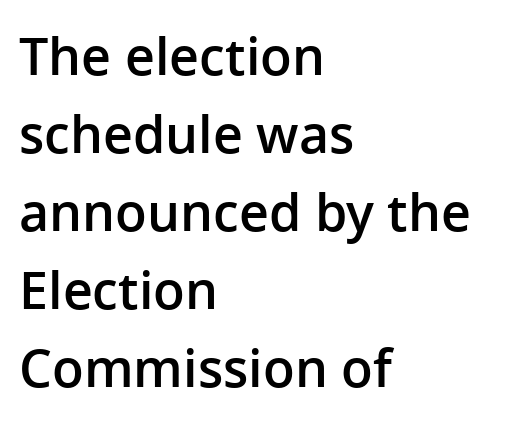
Leading: standard. Notice how the passage keeps a crisp vertical edge on the left only. The font's upright variant was chosen for this text. The rendering uses a semibold face; strokes are thickened but not to full bold.
